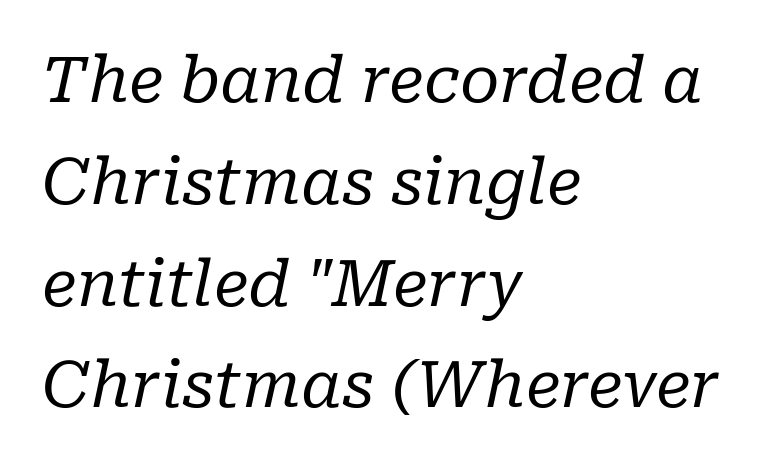
In terms of letterspacing, this is plain default setting. Note: serifs present on the glyphs. The letters advance in unequal steps, a hallmark of proportional type. These glyphs show unthickened strokes, regular width or finer. The ragged edge is on the right, which tells us the setting is flush left.
